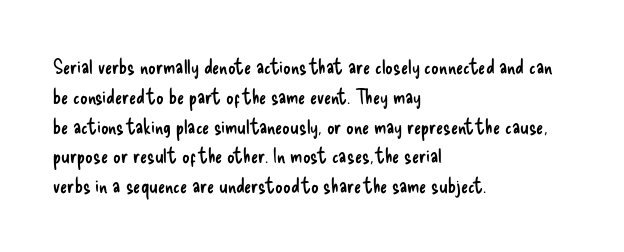
The image shows 21 px text type, upright; set left-aligned, normal line spacing (1.42x), normal letter spacing, not underlined.
